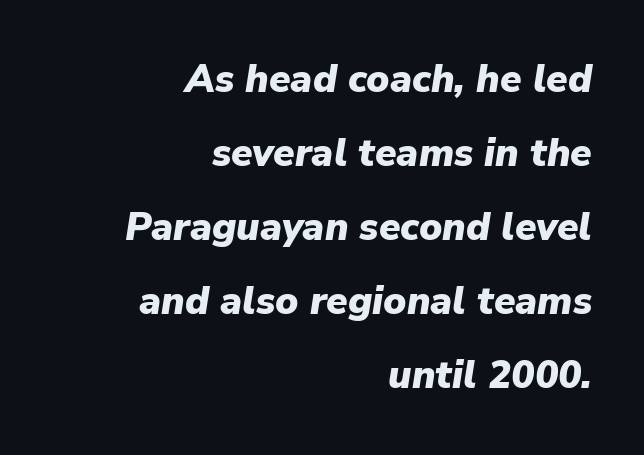
The image shows 39 px heavy type, italic (leaning right); set right-aligned, loose line spacing (1.9x), normal letter spacing, not underlined; low stroke contrast and a medium x-height.
